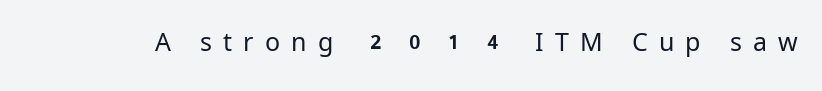
The image shows 25 px text type, upright; set unusually wide letter spacing (+0.45 em), not underlined.
